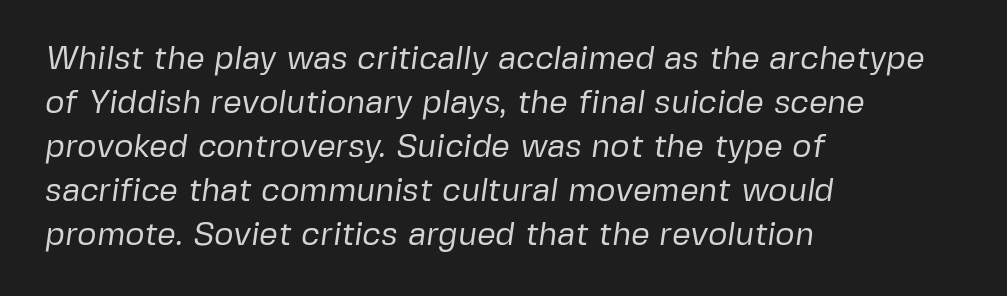
The image shows 33 px regular-weight sans-serif type; set left-aligned, normal line spacing (1.33x), normal letter spacing, not underlined; low stroke contrast and a medium x-height.
